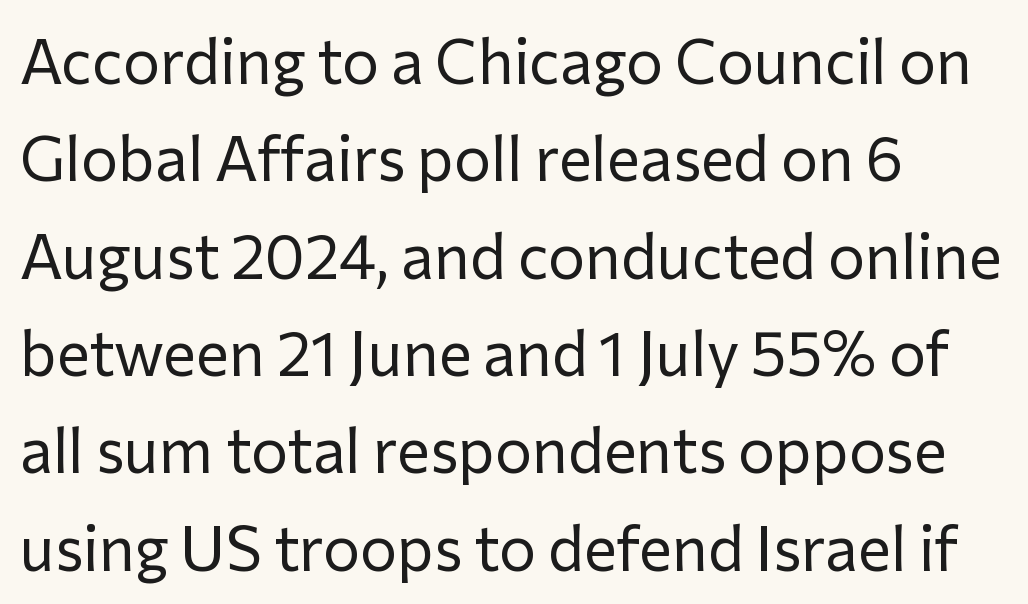
Q: Is the text bold? A: No.
Q: Is the text italic (slanted)? A: No, it is upright.
Q: Is the typeface a serif or a sans-serif typeface? A: Sans-serif.
Q: Is the text underlined? A: No.
Q: How is the paragraph aligned? A: Left-aligned.
Q: Is the spacing between letters normal or unusually wide? A: Normal.
Q: Is the spacing between lines tight, normal or loose? A: Normal.
Q: Width (condensed, normal, or wide)? A: Normal.
Q: Stroke contrast? A: Low.
Q: x-height? A: Medium.
Q: Monospaced? A: No.
